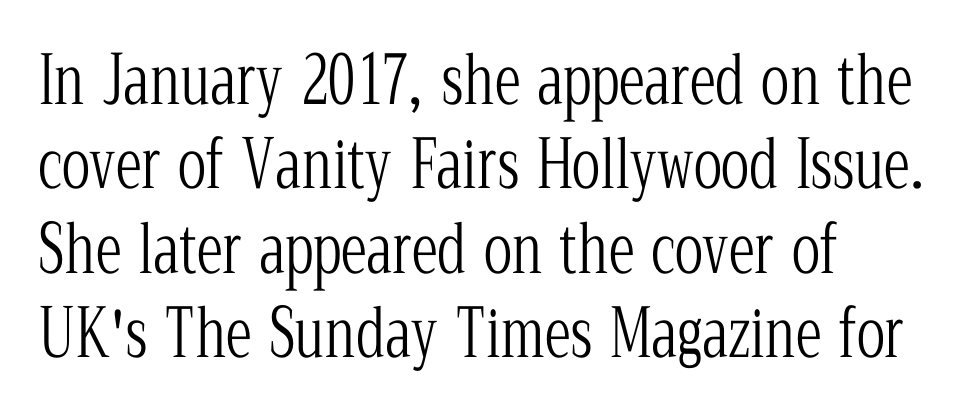
Q: Is the text bold? A: No.
Q: Is the text italic (slanted)? A: No, it is upright.
Q: Is the typeface a serif or a sans-serif typeface? A: Serif.
Q: Is the text underlined? A: No.
Q: How is the paragraph aligned? A: Left-aligned.
Q: Is the spacing between letters normal or unusually wide? A: Normal.
Q: Is the spacing between lines tight, normal or loose? A: Normal.
Q: Width (condensed, normal, or wide)? A: Condensed.
Q: Stroke contrast? A: Low.
Q: x-height? A: Medium.
Q: Monospaced? A: No.
